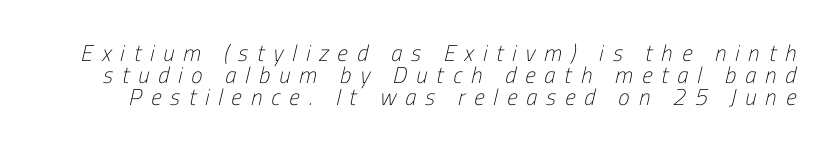
{"bold": "no", "underline": "no", "line_spacing": "tight", "line_spacing_ratio": 0.95, "letter_spacing": "wide", "letter_spacing_em": 0.39, "glyph_px": 23}
